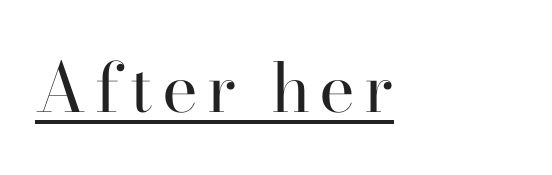
{"serif": "yes", "italic": "no", "bold": "no", "weight": "regular", "width": "normal", "stroke_contrast": "high", "x_height": "small", "monospaced": "no", "underline": "yes", "align": "left", "glyph_px": 68}
